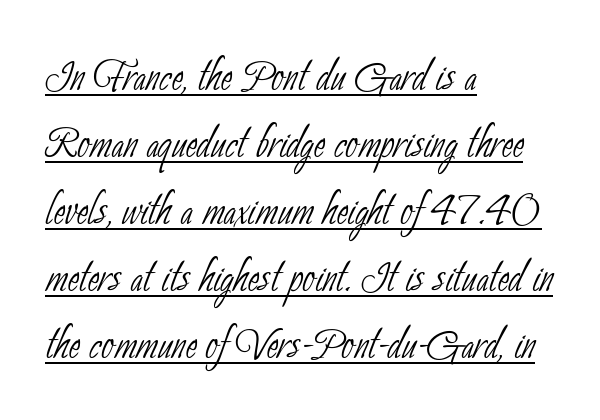
Q: Is the text bold? A: No.
Q: Is the typeface a serif or a sans-serif typeface? A: Sans-serif.
Q: Is the text underlined? A: Yes.
Q: How is the paragraph aligned? A: Left-aligned.
Q: Is the spacing between letters normal or unusually wide? A: Normal.
Q: Width (condensed, normal, or wide)? A: Condensed.
Q: Stroke contrast? A: Low.
Q: x-height? A: Small.
Q: Monospaced? A: No.
